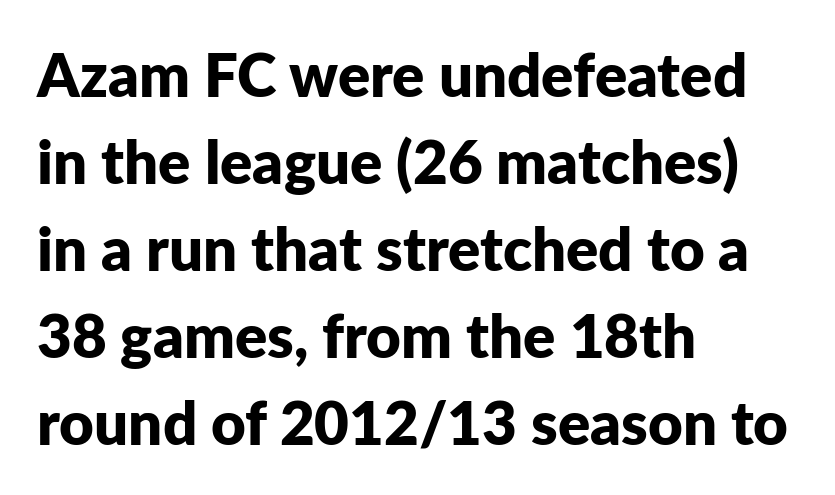
Q: Is the text bold? A: Yes.
Q: Is the text italic (slanted)? A: No, it is upright.
Q: Is the typeface a serif or a sans-serif typeface? A: Sans-serif.
Q: Is the text underlined? A: No.
Q: How is the paragraph aligned? A: Left-aligned.
Q: Is the spacing between letters normal or unusually wide? A: Normal.
Q: Is the spacing between lines tight, normal or loose? A: Normal.
Q: Width (condensed, normal, or wide)? A: Normal.
Q: Stroke contrast? A: Low.
Q: x-height? A: Medium.
Q: Monospaced? A: No.
